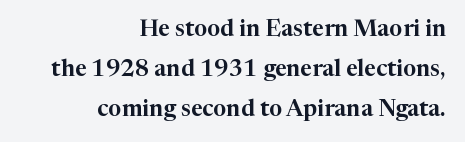
{"italic": "no", "underline": "no", "align": "right", "line_spacing_ratio": 1.73, "letter_spacing": "normal", "letter_spacing_em": 0.0, "glyph_px": 23}
